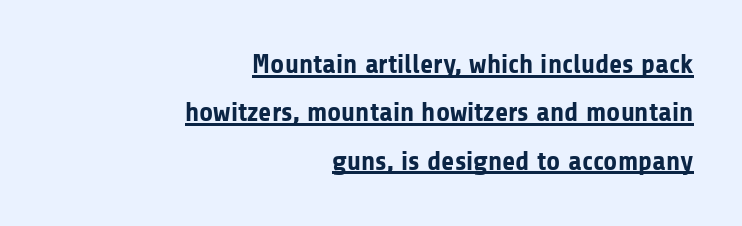
The passage shown is emphatically bold. No extra tracking has been applied to these lines. This is underlined copy, the kind a proofreader might mark for attention. These lines stack with their right ends in a neat column.
